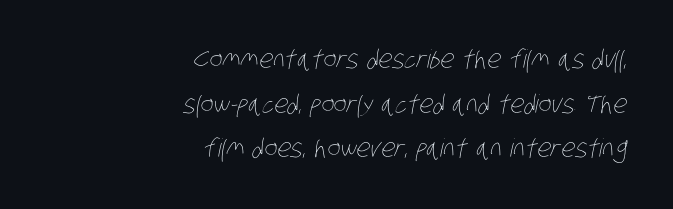
The image shows 25 px text type; set right-aligned, line spacing 1.79x, normal letter spacing, not underlined.
